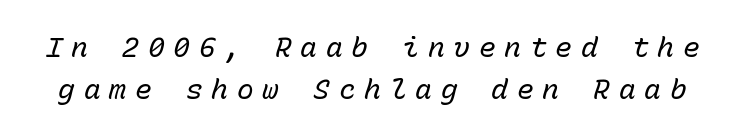
Every character here occupies the same horizontal width, giving the sample a typewriter-like rhythm. The rendering inserts visible extra space after every character. Underline: absent. Leading: standard. Characters are canted at an angle relative to the baseline's perpendicular. No heavy texture on the line: the type isn't bold.
